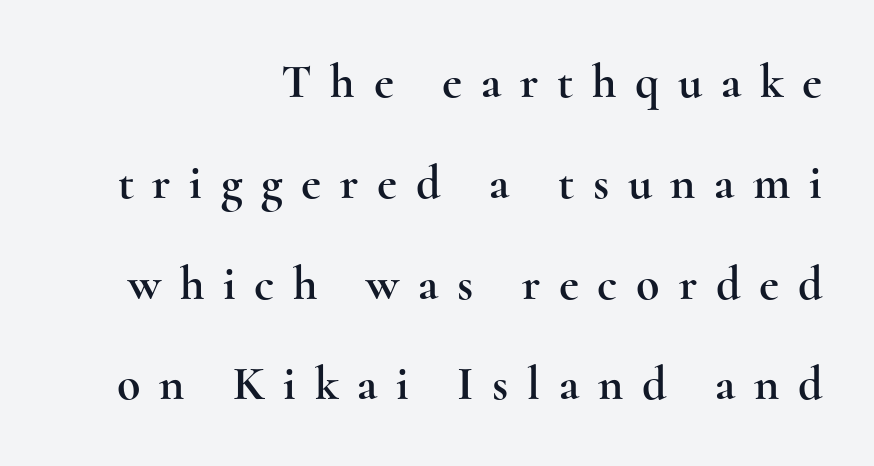
The designer dialed line spacing up above the default. You can tell it's not italic because the verticals are truly vertical. Note the varied advance widths — an 'i' is clearly narrower than an 'm'. Between one letter and the next there's a generous, obvious gap. Small tapered or slab feet sit at the stroke ends, so this counts as serif. Reading down the block, your eye finds every line finishing at a fixed right position.
